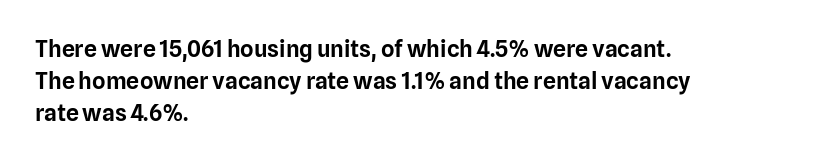
{"italic": "no", "underline": "no", "align": "left", "line_spacing": "normal", "line_spacing_ratio": 1.39, "letter_spacing": "normal", "letter_spacing_em": 0.0, "glyph_px": 23}
